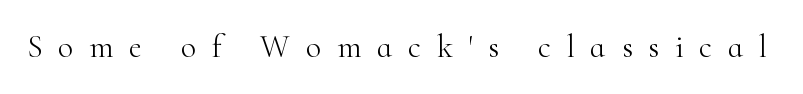
Q: Is the text bold? A: No.
Q: Is the text italic (slanted)? A: No, it is upright.
Q: Is the typeface a serif or a sans-serif typeface? A: Serif.
Q: Is the text underlined? A: No.
Q: Is the spacing between letters normal or unusually wide? A: Unusually wide.
Q: Width (condensed, normal, or wide)? A: Normal.
Q: Stroke contrast? A: High.
Q: x-height? A: Small.
Q: Monospaced? A: No.
